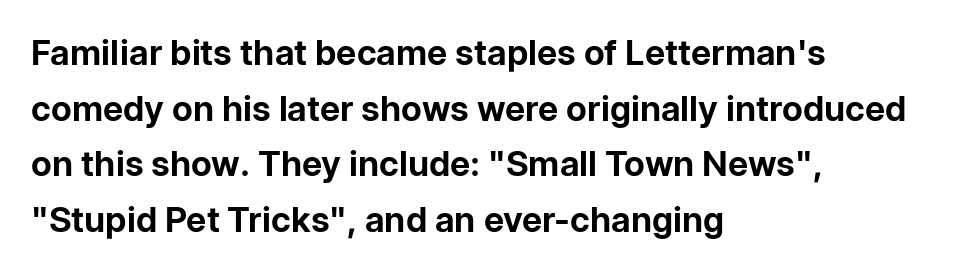
The image shows 35 px bold sans-serif type, upright; set left-aligned, normal line spacing (1.59x), normal letter spacing, not underlined; low stroke contrast and a medium x-height.
